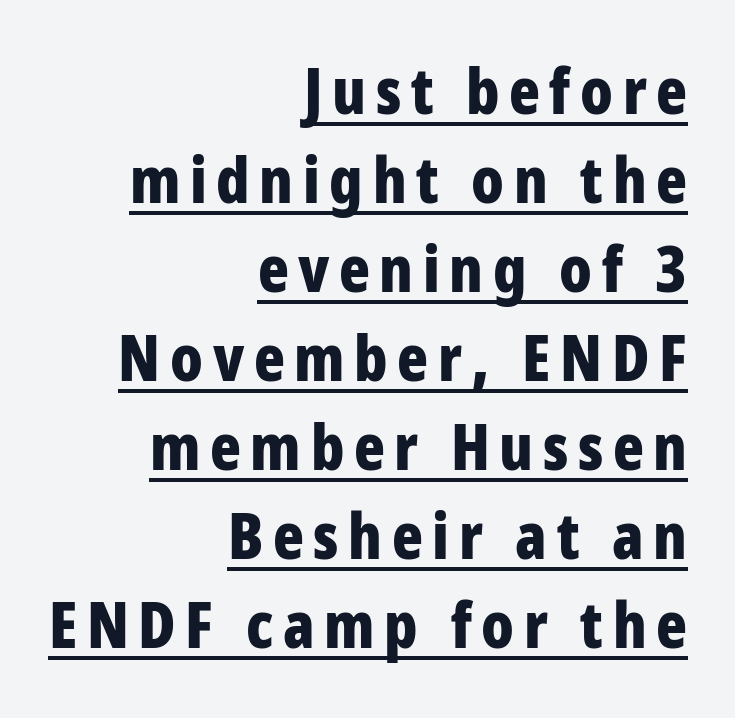
{"serif": "no", "italic": "no", "bold": "yes", "weight": "bold", "width": "condensed", "stroke_contrast": "low", "x_height": "large", "monospaced": "no", "underline": "yes", "align": "right", "line_spacing": "normal", "line_spacing_ratio": 1.39, "glyph_px": 64}
